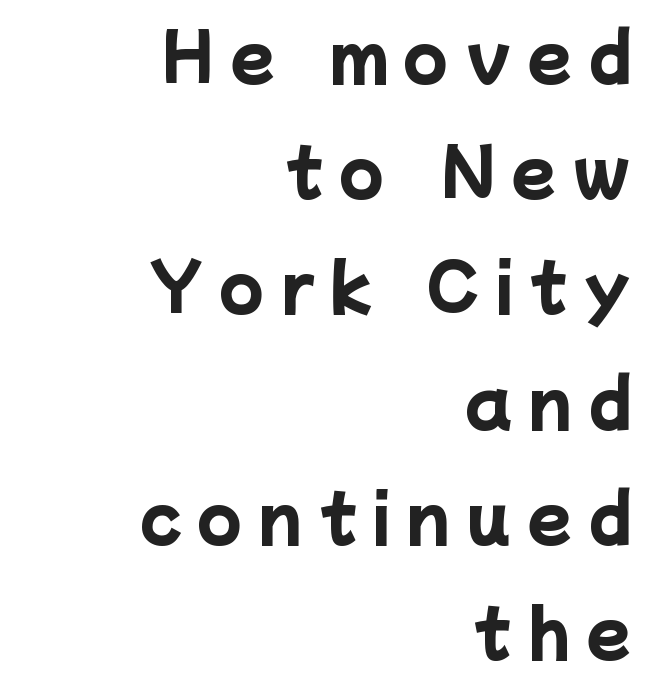
Q: Is the text bold? A: Yes.
Q: Is the typeface a serif or a sans-serif typeface? A: Sans-serif.
Q: Is the text underlined? A: No.
Q: How is the paragraph aligned? A: Right-aligned.
Q: Is the spacing between letters normal or unusually wide? A: Unusually wide.
Q: Width (condensed, normal, or wide)? A: Normal.
Q: Stroke contrast? A: Low.
Q: x-height? A: Medium.
Q: Monospaced? A: No.
